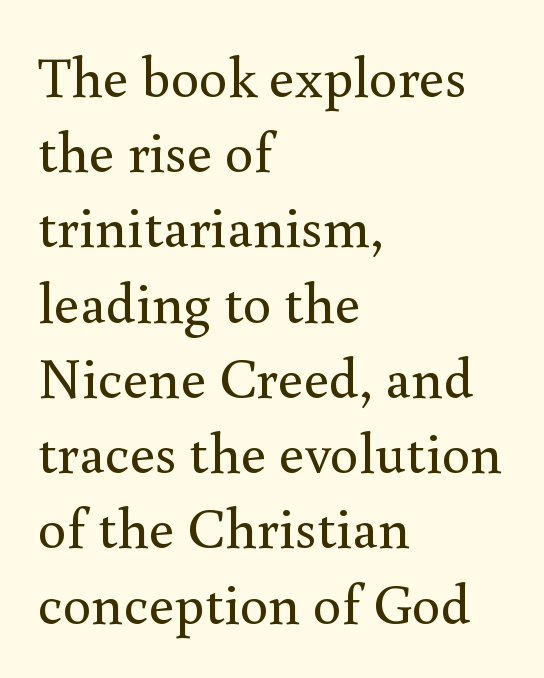
Short note: letters normally spaced. Character widths vary here, with narrow letters taking less room than wide ones. How would I describe the line gaps? Plain and ordinary. The strokes carry an ordinary text weight at most. This rendering employs a face with finishing strokes, i.e., a serif.
